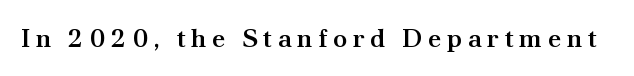
The image shows 26 px text type, upright; set unusually wide letter spacing (+0.21 em), not underlined.
